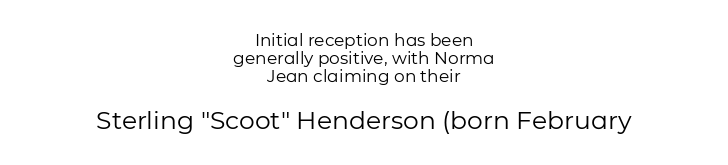
{"italic": "no", "bold": "no", "underline": "no", "align": "center", "line_spacing": "tight", "line_spacing_ratio": 1.07, "letter_spacing": "normal", "letter_spacing_em": 0.0, "larger_block": "second", "size_ratio": 1.47, "glyph_px": 25}
